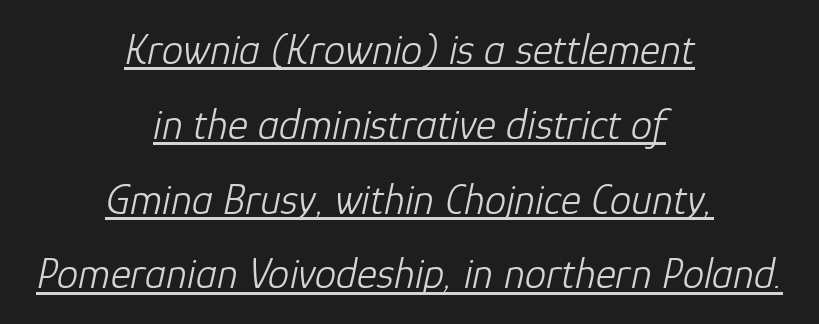
The passage shown is typed in a proportional face where columns would drift. The font's italic variant was chosen for this text. Caption: multi-line text, centered on the measure. The strokes carry an ordinary text weight at most. A typesetter would call this zero additional tracking.
